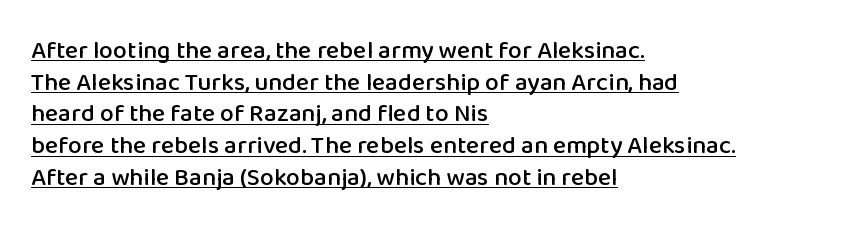
{"italic": "no", "underline": "yes", "align": "left", "line_spacing": "normal", "line_spacing_ratio": 1.27, "letter_spacing": "normal", "letter_spacing_em": 0.0, "glyph_px": 25}
